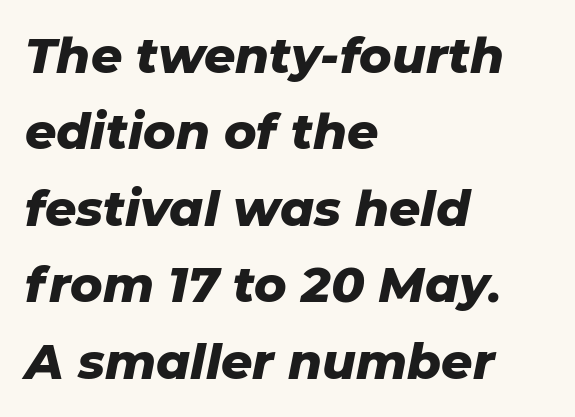
Does the leading feel generous? No, just average. Typeset ragged right — the left edge is the straight one. These lines were composed using italics. The face used here is rendered with its standard letterfit.
